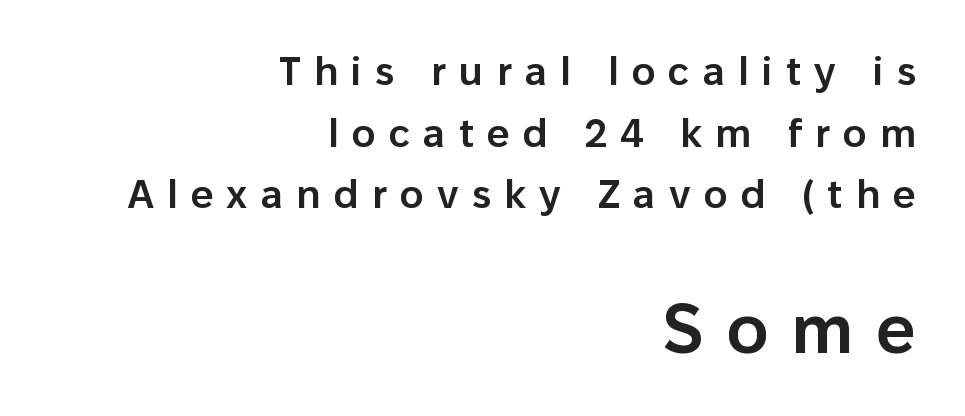
{"serif": "no", "italic": "no", "bold": "semi", "weight": "semibold", "width": "normal", "stroke_contrast": "low", "x_height": "medium", "monospaced": "no", "underline": "no", "align": "right", "line_spacing": "normal", "line_spacing_ratio": 1.54, "letter_spacing": "wide", "letter_spacing_em": 0.33, "larger_block": "second", "size_ratio": 1.75, "glyph_px": 70}
